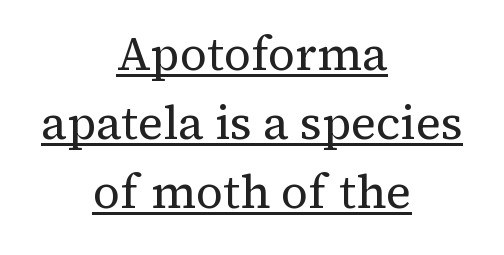
Q: Is the text bold? A: No.
Q: Is the text italic (slanted)? A: No, it is upright.
Q: Is the typeface a serif or a sans-serif typeface? A: Serif.
Q: Is the text underlined? A: Yes.
Q: How is the paragraph aligned? A: Centered.
Q: Is the spacing between letters normal or unusually wide? A: Normal.
Q: Is the spacing between lines tight, normal or loose? A: Normal.
Q: Width (condensed, normal, or wide)? A: Normal.
Q: Stroke contrast? A: Medium.
Q: x-height? A: Medium.
Q: Monospaced? A: No.
